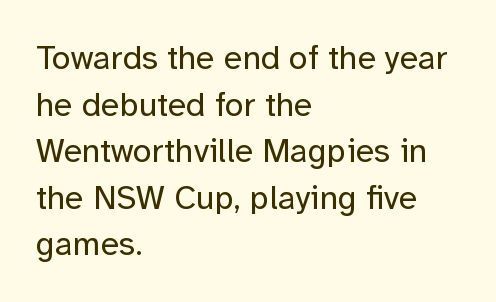
Every character sits straight up, as roman type does. Leading matches the norm, producing a regular column. Observe the absence of serifs on each vertical stroke in this sample. The letterforms sit at book weight or below.
